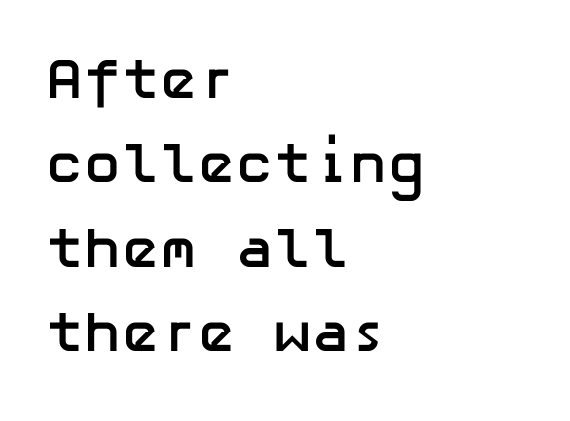
Honestly, the row spacing looks completely unremarkable. Typeset ragged right — the left edge is the straight one. Compared with an ordinary text face, these strokes are far heavier — a full bold. This is the regular roman posture of the typeface.
